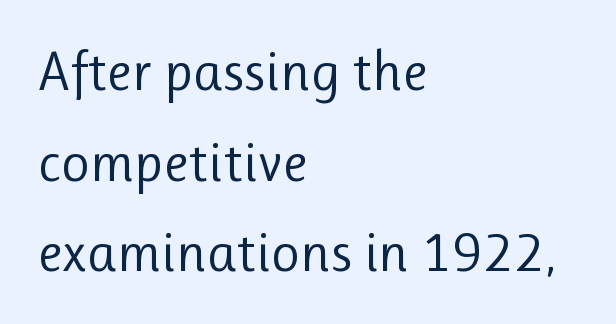
Rule under the text: the space is simply empty. Is this a sans? Yes — the strokes have no serifs. This is the regular roman posture of the typeface. Rows of type keep a routine distance in the vertical direction. Here the designer chose a conventional face with non-uniform glyph widths. Which margin do the lines hug? The left one — the right edge is uneven.
